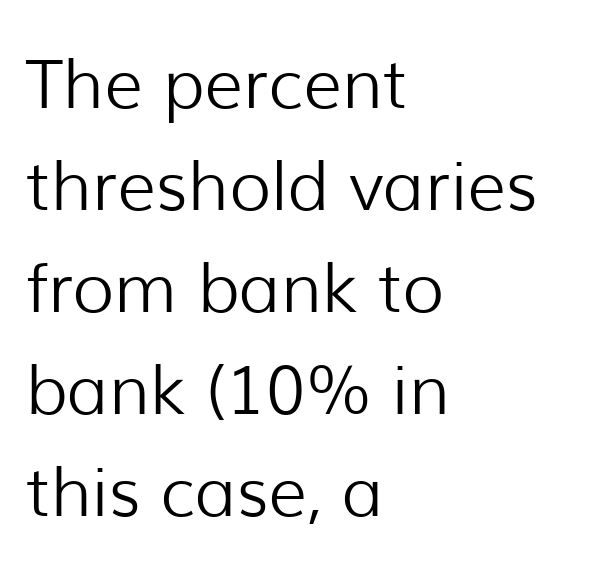
Q: Is the text bold? A: No.
Q: Is the text italic (slanted)? A: No, it is upright.
Q: Is the typeface a serif or a sans-serif typeface? A: Sans-serif.
Q: Is the text underlined? A: No.
Q: How is the paragraph aligned? A: Left-aligned.
Q: Is the spacing between letters normal or unusually wide? A: Normal.
Q: Is the spacing between lines tight, normal or loose? A: Normal.
Q: Width (condensed, normal, or wide)? A: Normal.
Q: Stroke contrast? A: Low.
Q: x-height? A: Medium.
Q: Monospaced? A: No.
